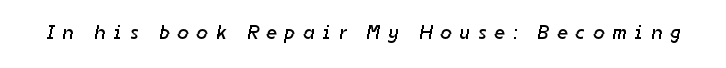
No chunkiness to these letters — they're not bold. Each row of text sits above clean, open space. What stands out about the letter spacing? Its width — letters are far apart.
